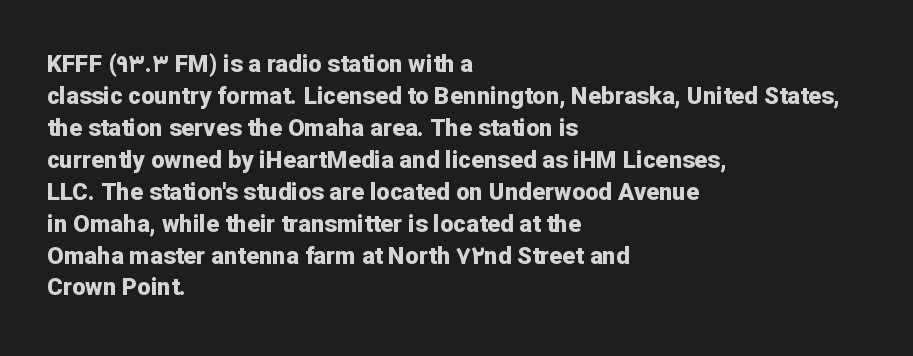
The image shows 24 px bold type, upright; set left-aligned, normal line spacing (1.33x), normal letter spacing, not underlined.
